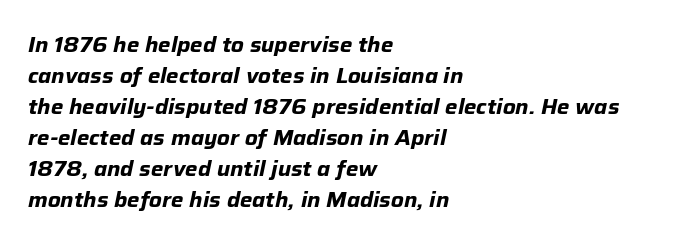
The image shows 21 px bold type, italic (leaning right); set left-aligned, normal line spacing (1.48x), normal letter spacing, not underlined.
